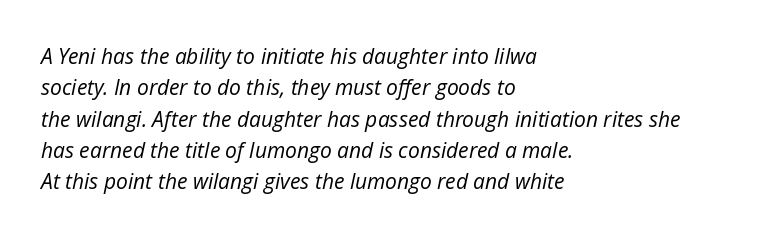
{"italic": "yes", "lean": "right", "slant_degrees": 12, "bold": "no", "underline": "no", "align": "left", "line_spacing": "normal", "line_spacing_ratio": 1.49, "letter_spacing": "normal", "letter_spacing_em": 0.0, "glyph_px": 21}
